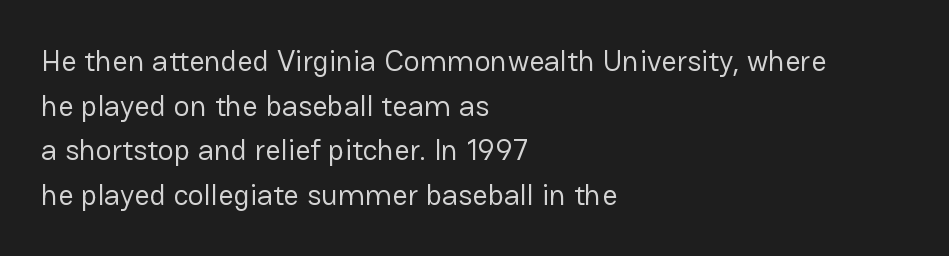
The image shows 30 px regular-weight sans-serif type, upright; set left-aligned, normal line spacing (1.49x), normal letter spacing, not underlined; low stroke contrast and a medium x-height.
